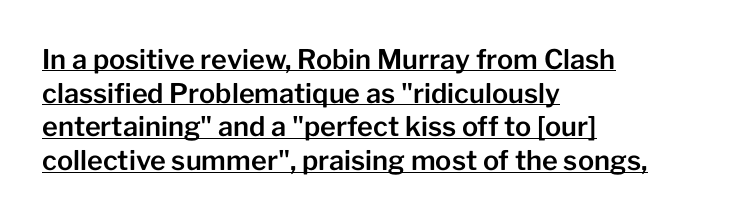
Successive baselines arrive at the customary interval. In terms of posture, this sample is upright. The lines are quadded left. The words here are underlined. There is no visible air inserted between adjacent glyphs.
